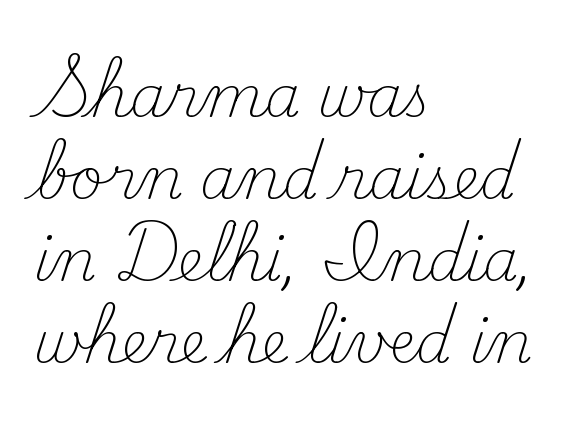
The image shows 57 px light serif type; set left-aligned, normal line spacing (1.44x), normal letter spacing, not underlined; medium stroke contrast and a small x-height.
